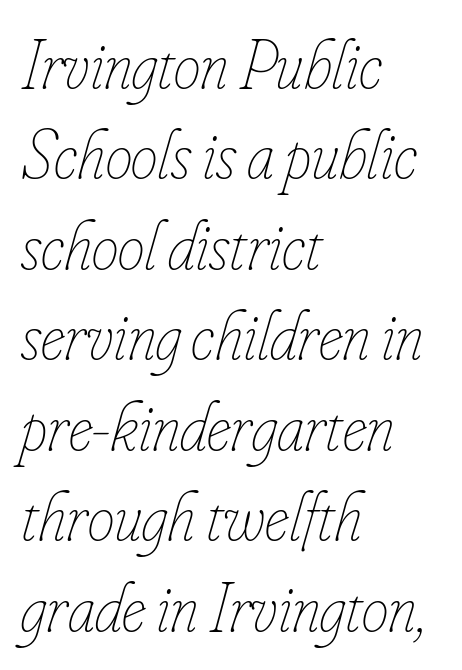
The block of text has a typical density, with ordinary space between rows. How are the letters spaced? Ordinarily, with no added tracking. Underline: absent. There's an unmistakable incline to the writing here. Compared with a centered layout, this one pins lines to the left instead. Stem width sits at or under what a default text font uses.
